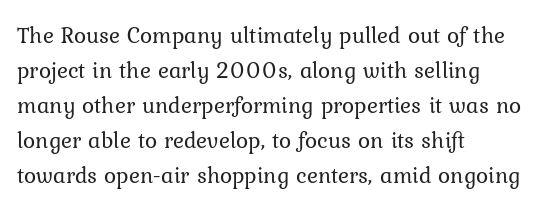
Weight: not bold — regular or lighter. The typesetter chose a ragged-right arrangement here. Each new line begins a customary step beneath the previous one. You could call the tracking neutral — neither tight nor loose. Only glyphs here, with clear space below each row. You can tell it's not italic because the verticals are truly vertical.
